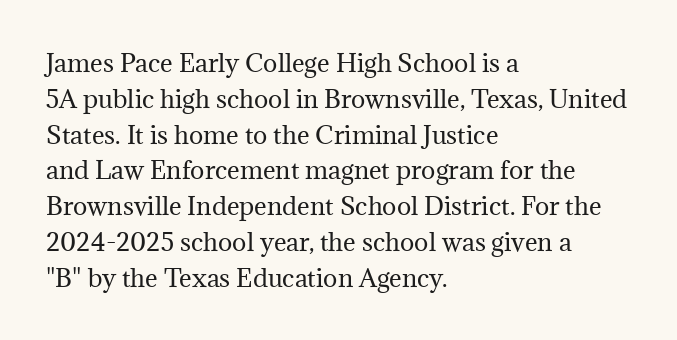
Q: Is the text bold? A: No.
Q: Is the text italic (slanted)? A: No, it is upright.
Q: Is the text underlined? A: No.
Q: How is the paragraph aligned? A: Left-aligned.
Q: Is the spacing between letters normal or unusually wide? A: Normal.
Q: Is the spacing between lines tight, normal or loose? A: Normal.
